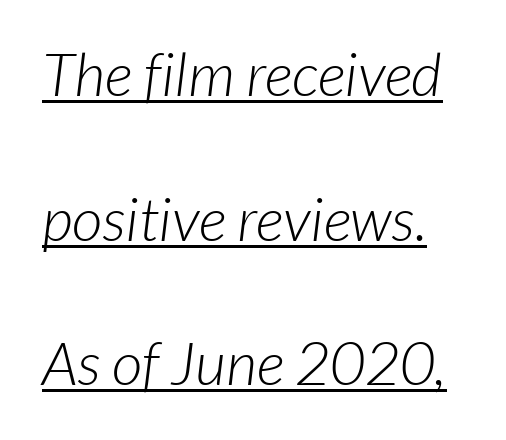
The image shows 60 px light sans-serif type; set loose line spacing (2.41x), normal letter spacing, underlined; low stroke contrast and a medium x-height.
